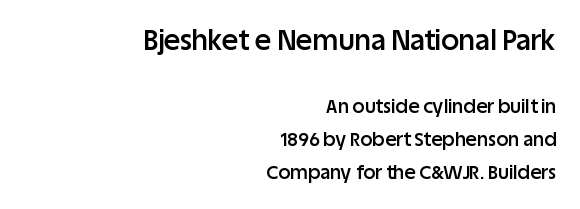
{"serif": "no", "italic": "no", "bold": "semi", "weight": "semibold", "width": "normal", "stroke_contrast": "low", "x_height": "large", "monospaced": "no", "underline": "no", "align": "right", "line_spacing_ratio": 1.74, "letter_spacing": "normal", "letter_spacing_em": 0.0, "larger_block": "first", "size_ratio": 1.47, "glyph_px": 28}
